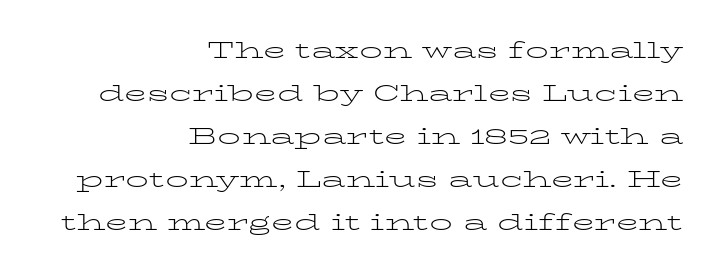
Q: Is the text bold? A: No.
Q: Is the text italic (slanted)? A: No, it is upright.
Q: Is the text underlined? A: No.
Q: How is the paragraph aligned? A: Right-aligned.
Q: Is the spacing between letters normal or unusually wide? A: Normal.
